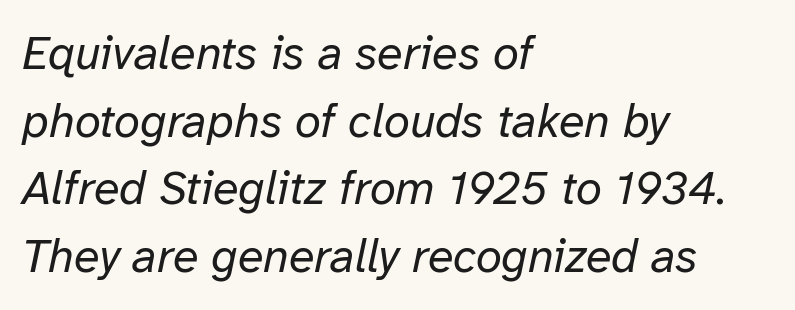
{"italic": "yes", "lean": "right", "slant_degrees": 12, "bold": "no", "weight": "regular", "width": "normal", "stroke_contrast": "low", "x_height": "medium", "monospaced": "no", "underline": "no", "align": "left", "line_spacing": "normal", "line_spacing_ratio": 1.44, "letter_spacing": "normal", "letter_spacing_em": 0.0, "glyph_px": 47}
